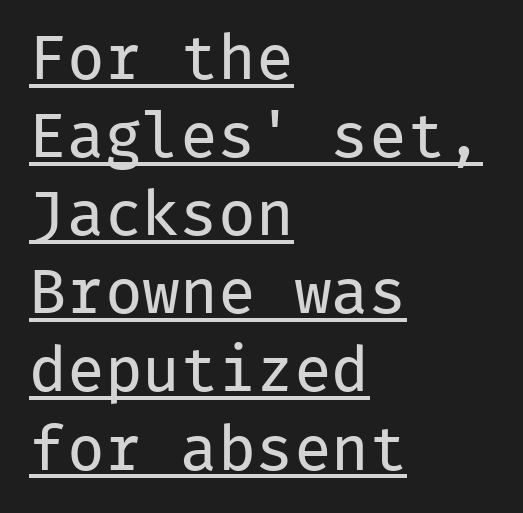
{"serif": "no", "italic": "no", "bold": "no", "weight": "regular", "width": "normal", "stroke_contrast": "low", "x_height": "medium", "monospaced": "yes", "underline": "yes", "align": "left", "line_spacing_ratio": 1.24, "letter_spacing": "normal", "letter_spacing_em": 0.0, "glyph_px": 63}
